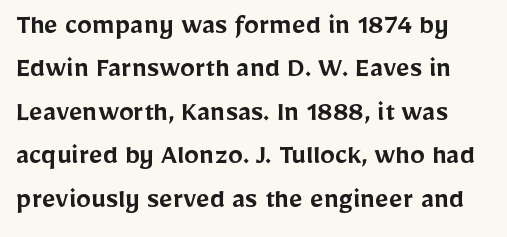
You could not count columns in this text — the font is proportionally spaced. Typographic density is moderately raised because the face is semibold. Are there feet on the stems? There aren't — it's a sans. The gaps between neighbouring characters are ordinary and unremarkable.
